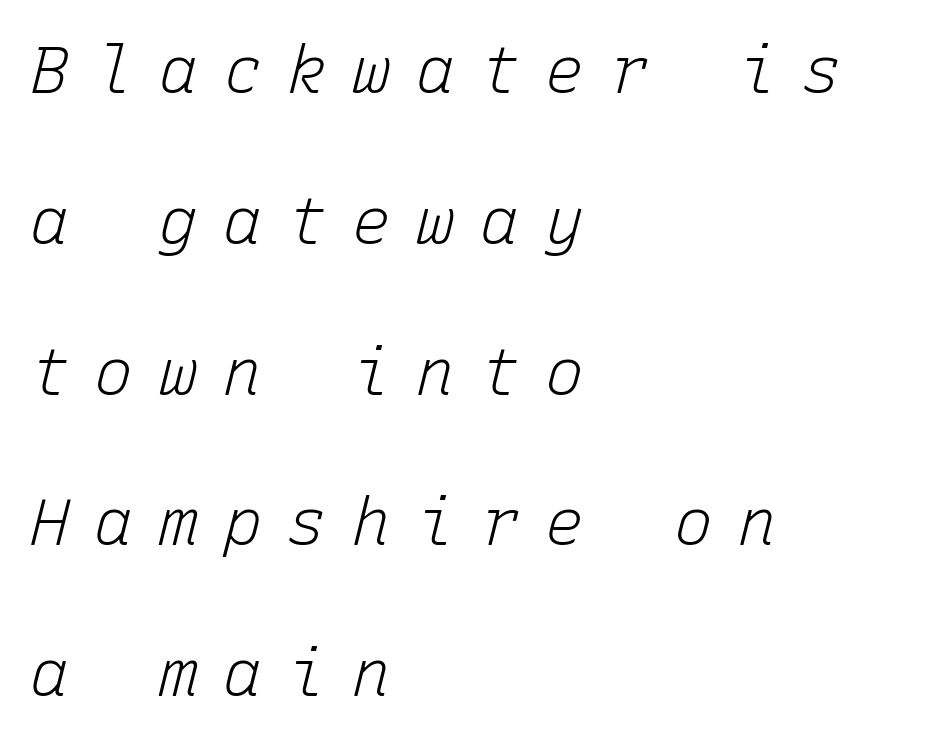
The image shows 65 px light type, italic (leaning right), monospaced; set left-aligned, loose line spacing (2.32x), unusually wide letter spacing (+0.39 em), not underlined; low stroke contrast and a medium x-height.
